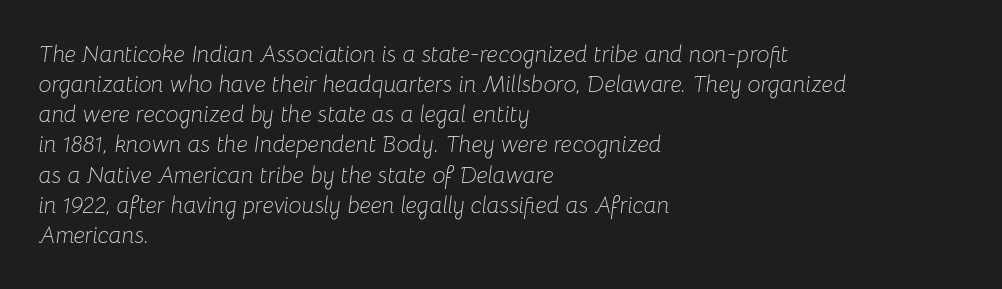
Q: Is the text bold? A: No.
Q: Is the text italic (slanted)? A: Yes, it leans right by about 8 degrees.
Q: Is the text underlined? A: No.
Q: How is the paragraph aligned? A: Left-aligned.
Q: Is the spacing between letters normal or unusually wide? A: Normal.
Q: Is the spacing between lines tight, normal or loose? A: Normal.
